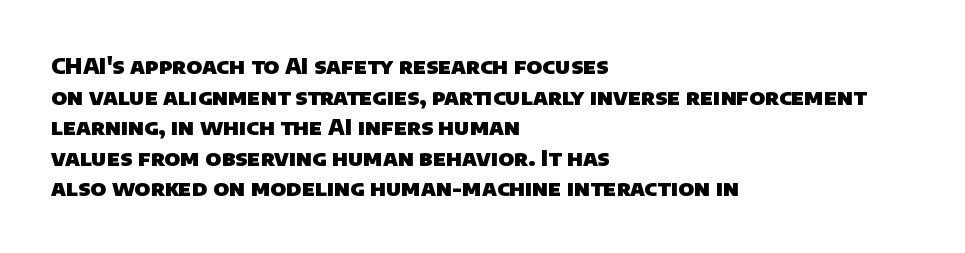
Q: Is the text bold? A: Yes.
Q: Is the text underlined? A: No.
Q: How is the paragraph aligned? A: Left-aligned.
Q: Is the spacing between letters normal or unusually wide? A: Normal.
Q: Is the spacing between lines tight, normal or loose? A: Normal.
